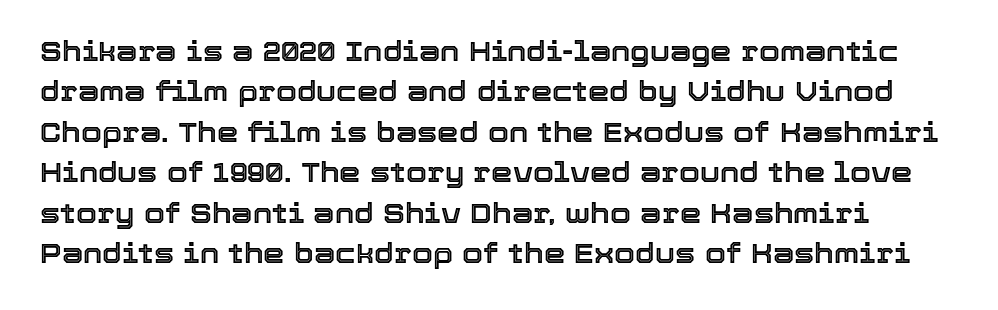
{"italic": "no", "underline": "no", "line_spacing": "normal", "line_spacing_ratio": 1.5, "letter_spacing": "normal", "letter_spacing_em": 0.0, "glyph_px": 27}
